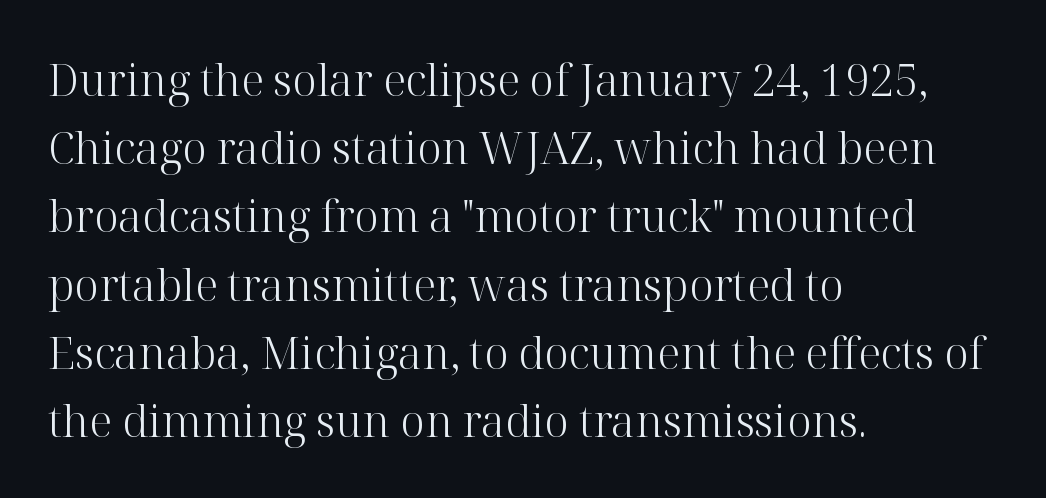
Posture: straight, roman, zero tilt. Does the type have serifs? Yes, each stem ends in a small foot. Ink coverage per letter is moderate at most. A typesetter would call this proportional, since set widths differ per character.
